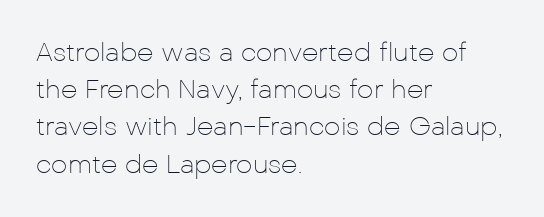
The image shows 26 px text type, upright; set left-aligned, normal line spacing (1.43x), normal letter spacing, not underlined.
